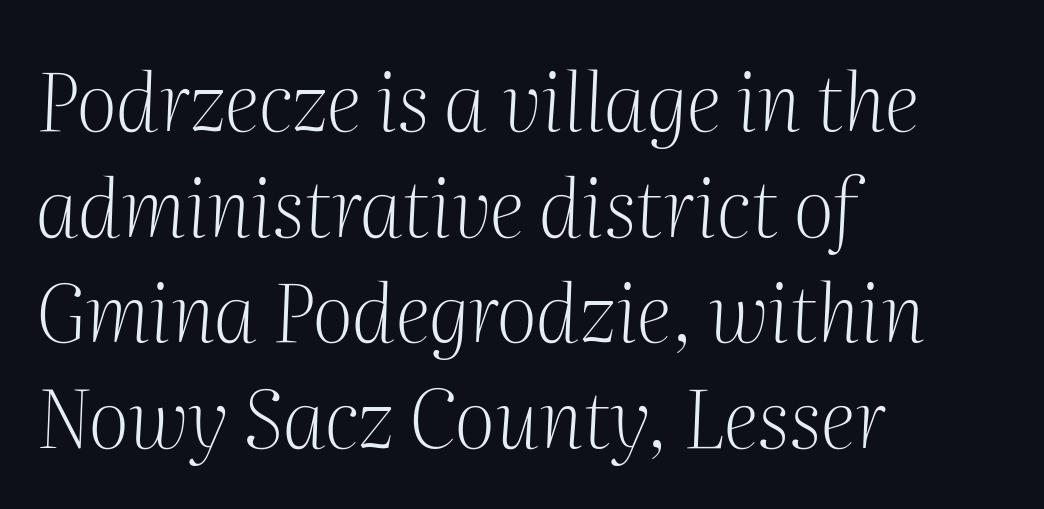
The tracking reads as untouched default to a designer's eye. The passage shown is typed in a proportional face where columns would drift. Descender tails drop into unmarked territory. This sample uses an oblique cut, with every glyph tilted off the vertical. The font is comparable to plain body text, perhaps lighter.
